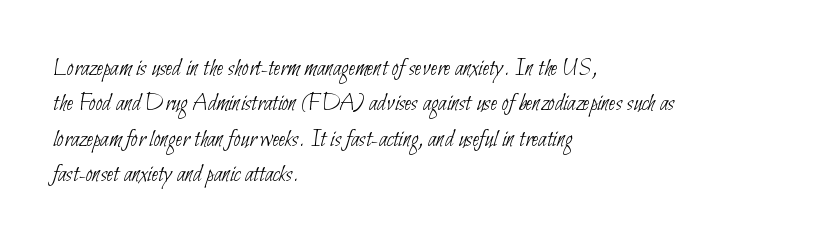
Q: Is the text bold? A: No.
Q: Is the text underlined? A: No.
Q: How is the paragraph aligned? A: Left-aligned.
Q: Is the spacing between letters normal or unusually wide? A: Normal.
Q: Is the spacing between lines tight, normal or loose? A: Normal.
